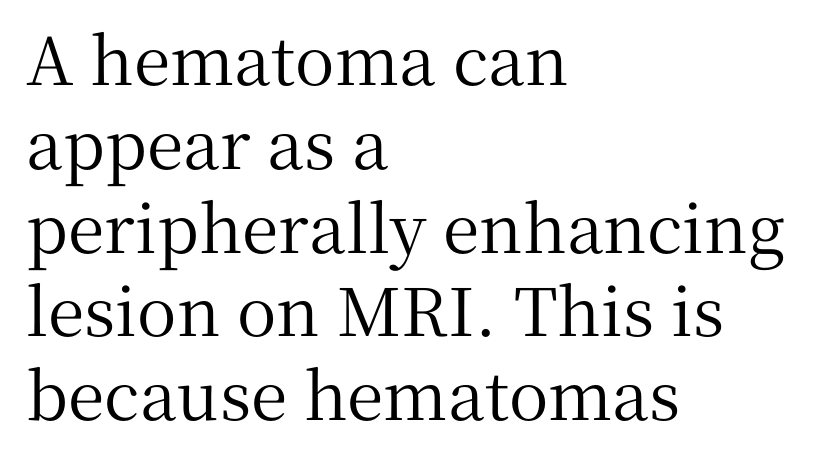
The image shows 66 px serif type, upright; set left-aligned, normal line spacing (1.27x), normal letter spacing, not underlined; medium stroke contrast and a medium x-height.
